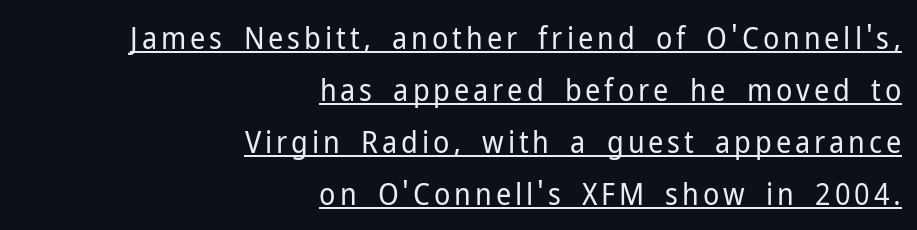
Look at the bottom of the vertical strokes: they stop flat, with no serifs. Spacing verdict: proportional, widths tailored to each character. Students, observe the line beneath the letters — that is underlining. Vertical stems look standard width or narrower in stroke. Is there any slant? The stems are plumb.
